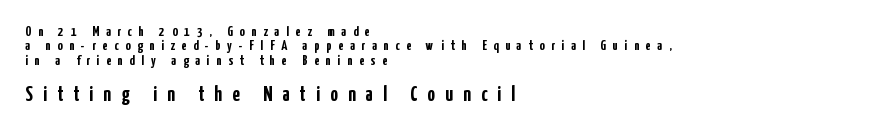
The image shows 21 px bold type, upright; set left-aligned, tight line spacing (1.02x), unusually wide letter spacing (+0.49 em), not underlined; the second (bottom) block is 1.5x larger.
